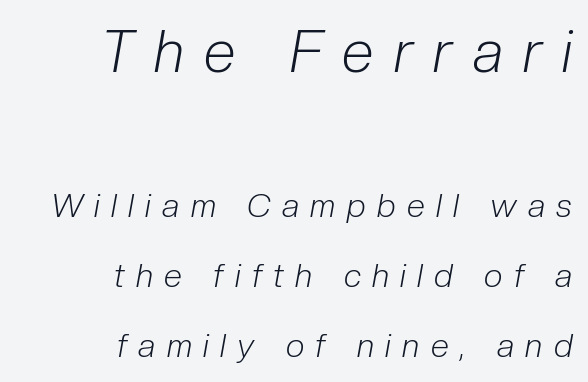
{"italic": "yes", "lean": "right", "slant_degrees": 10, "bold": "no", "weight": "light", "width": "condensed", "stroke_contrast": "low", "x_height": "medium", "monospaced": "no", "underline": "no", "align": "right", "line_spacing": "loose", "line_spacing_ratio": 2.12, "letter_spacing": "wide", "letter_spacing_em": 0.35, "larger_block": "first", "size_ratio": 1.76, "glyph_px": 58}
